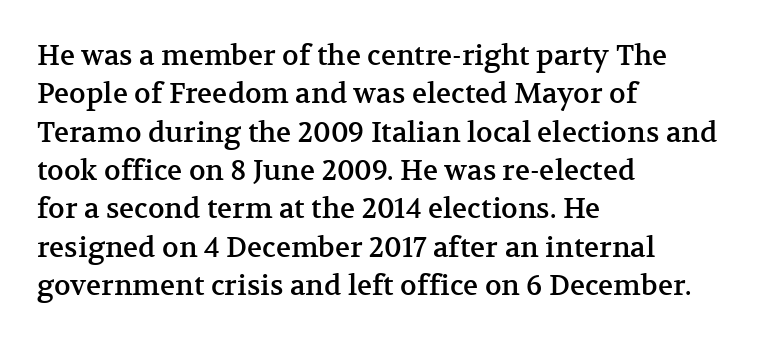
Small tapered or slab feet sit at the stroke ends, so this counts as serif. Is the letter spacing exaggerated? No — it looks like the ordinary default. Beneath every word, the page is bare. Proportional: the letters do not fall into vertical columns. How would I describe the line gaps? Plain and ordinary. The axis of the letterforms is exactly vertical.
